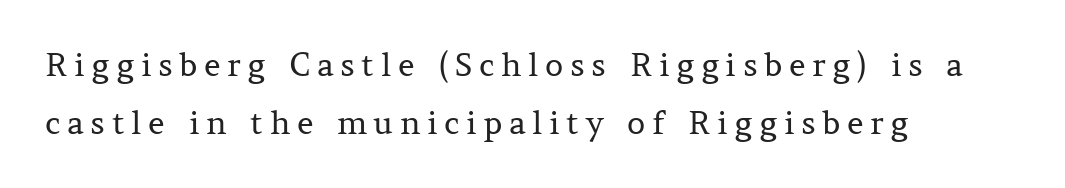
The rag falls on the right side of this text block. A typesetter would call this proportional, since set widths differ per character. Italic? Not at all — the glyphs are vertical. The words here are not underlined. How are the letters spaced? Widely, with obvious added tracking. I'd call this a serif setting — the letters wear small feet.
